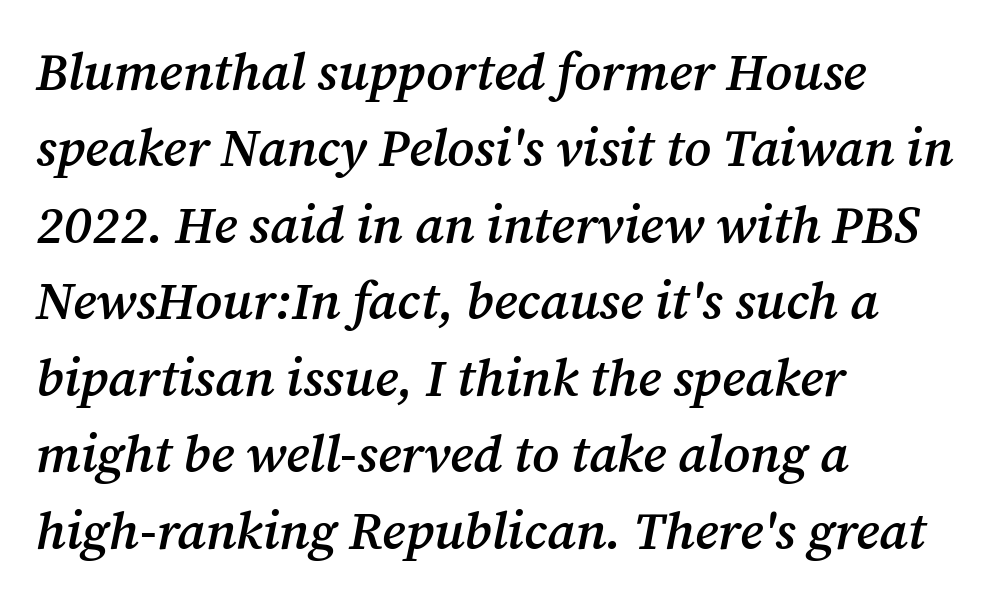
The image shows 52 px semibold serif type, italic (leaning right); set left-aligned, normal line spacing (1.47x), normal letter spacing, not underlined; medium stroke contrast and a medium x-height.
